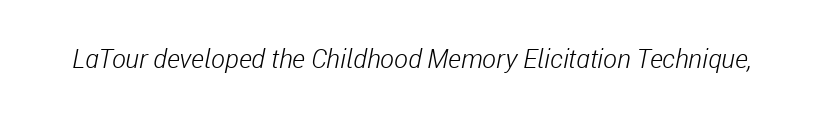
This sample uses plain, unmodified letter spacing. No letter is thick-stroked: the sample isn't bold. The axis of the letterforms is tilted away from vertical. A bare baseline throughout the passage.
